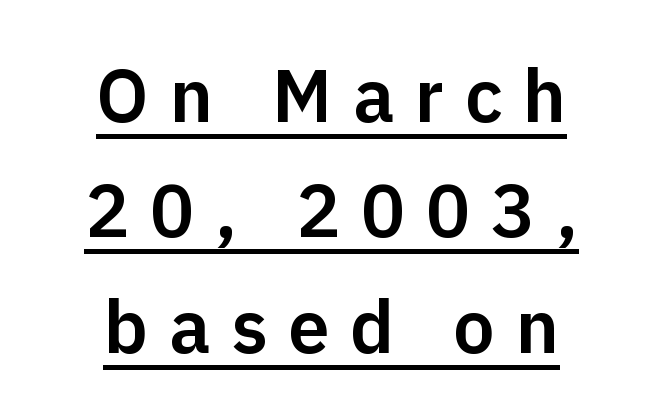
This sample is center-justified, so both line endings float freely. These lines were composed using upright roman letters. The letterforms stand isolated, each surrounded by extra space. This rendering employs a face without finishing strokes, i.e., a sans-serif. Looks like regular typesetting: each glyph gets only the width it needs.
